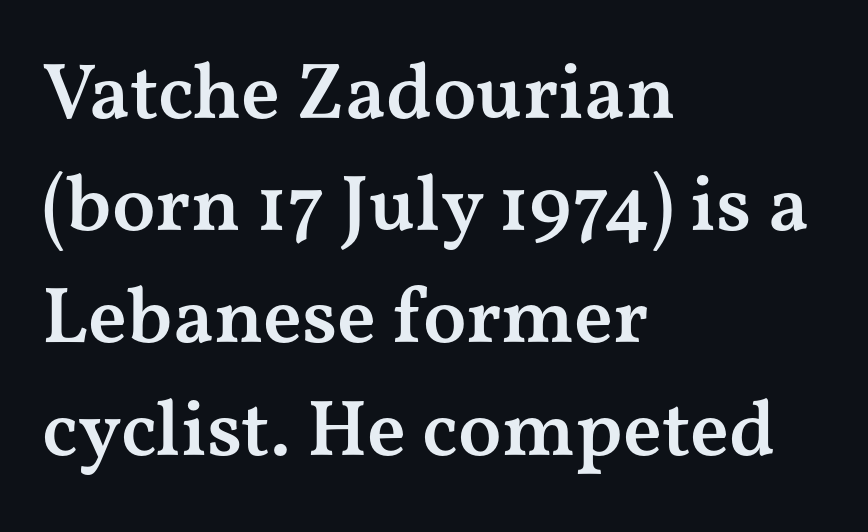
Standard letterfit; no display-style spreading of the glyphs. The foot of each line stays bare and open. Font category for this specimen: serif. Characters remain perfectly vertical along every line. Does the copy run flush right? No — it runs flush left. Varying glyph widths throughout — classic text-font behaviour.
